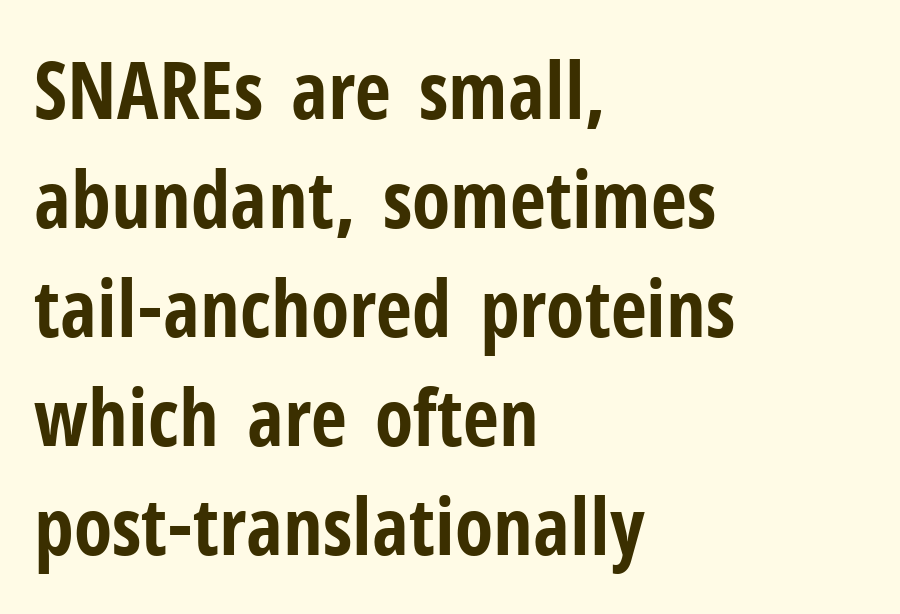
Q: Is the text bold? A: Yes.
Q: Is the text italic (slanted)? A: No, it is upright.
Q: Is the typeface a serif or a sans-serif typeface? A: Sans-serif.
Q: Is the text underlined? A: No.
Q: How is the paragraph aligned? A: Left-aligned.
Q: Is the spacing between letters normal or unusually wide? A: Normal.
Q: Is the spacing between lines tight, normal or loose? A: Normal.
Q: Width (condensed, normal, or wide)? A: Condensed.
Q: Stroke contrast? A: Low.
Q: x-height? A: Medium.
Q: Monospaced? A: No.
